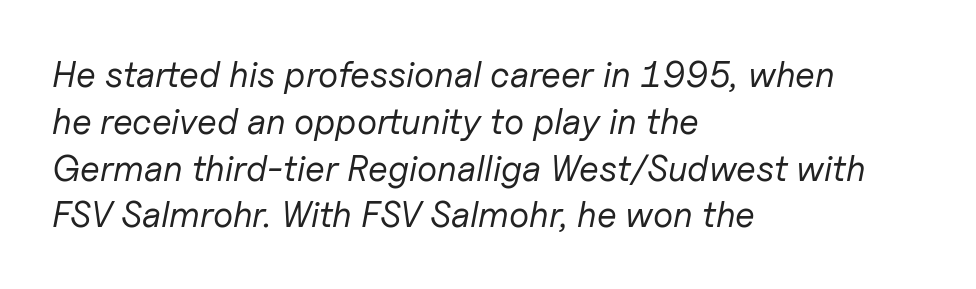
The image shows 36 px regular-weight type, italic (leaning right); set left-aligned, normal line spacing (1.3x), normal letter spacing, not underlined; low stroke contrast and a medium x-height.
